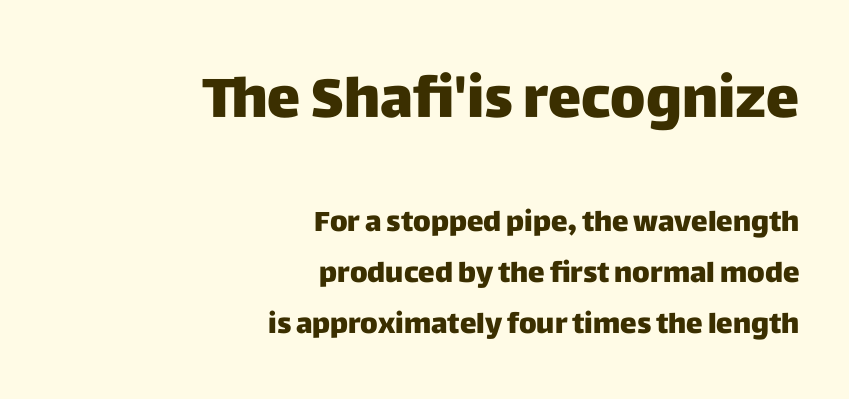
Q: Is the text bold? A: Yes.
Q: Is the text italic (slanted)? A: No, it is upright.
Q: Is the typeface a serif or a sans-serif typeface? A: Sans-serif.
Q: Is the text underlined? A: No.
Q: How is the paragraph aligned? A: Right-aligned.
Q: Is the spacing between letters normal or unusually wide? A: Normal.
Q: Which block of text is set in a larger size, the first (top) or the second (bottom)? A: The first (top) one.
Q: Width (condensed, normal, or wide)? A: Normal.
Q: Stroke contrast? A: Low.
Q: x-height? A: Large.
Q: Monospaced? A: No.
